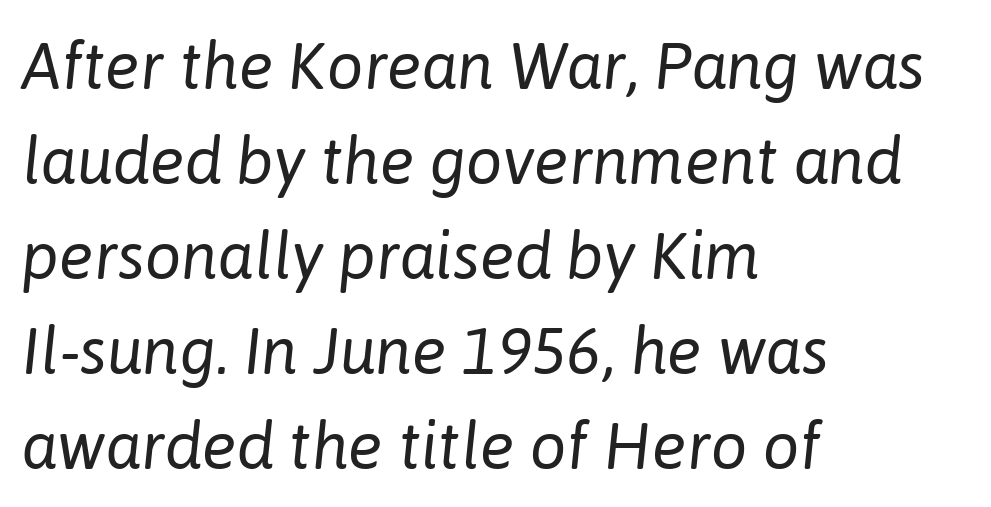
{"italic": "yes", "lean": "right", "slant_degrees": 6, "bold": "no", "weight": "regular", "width": "normal", "stroke_contrast": "low", "x_height": "medium", "monospaced": "no", "underline": "no", "align": "left", "line_spacing": "normal", "line_spacing_ratio": 1.46, "letter_spacing": "normal", "letter_spacing_em": 0.0, "glyph_px": 65}
